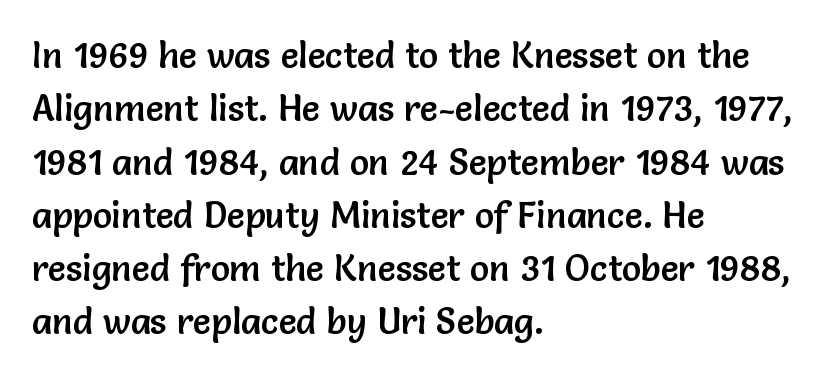
Q: Is the text italic (slanted)? A: No, it is upright.
Q: Is the typeface a serif or a sans-serif typeface? A: Sans-serif.
Q: Is the text underlined? A: No.
Q: How is the paragraph aligned? A: Left-aligned.
Q: Is the spacing between letters normal or unusually wide? A: Normal.
Q: Is the spacing between lines tight, normal or loose? A: Normal.
Q: Width (condensed, normal, or wide)? A: Normal.
Q: Stroke contrast? A: Low.
Q: x-height? A: Medium.
Q: Monospaced? A: No.
